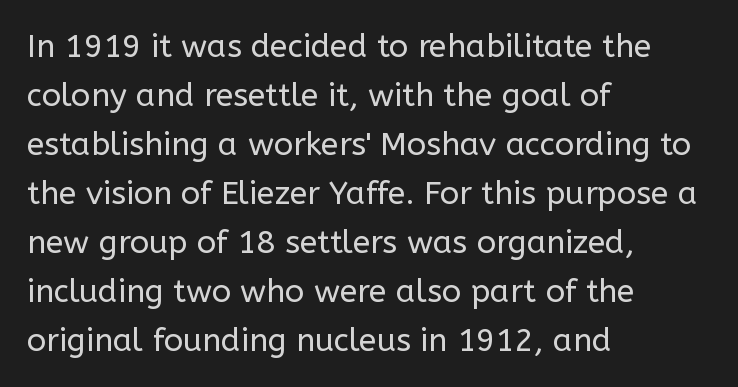
{"serif": "no", "italic": "no", "bold": "no", "weight": "regular", "width": "normal", "stroke_contrast": "low", "x_height": "medium", "monospaced": "no", "underline": "no", "align": "left", "line_spacing": "normal", "line_spacing_ratio": 1.53, "letter_spacing": "normal", "letter_spacing_em": 0.0, "glyph_px": 32}
